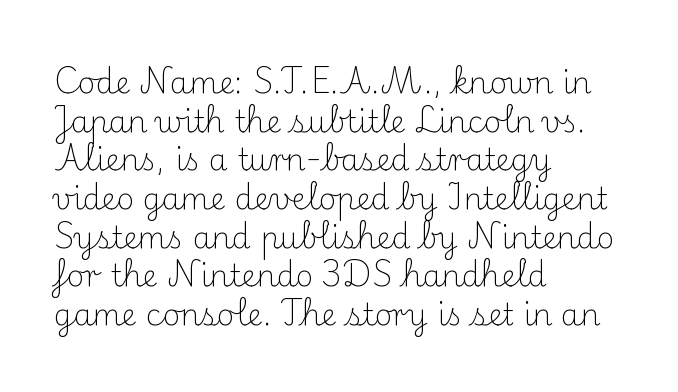
The image shows 30 px light serif type, upright; set left-aligned, normal line spacing (1.29x), normal letter spacing, not underlined; medium stroke contrast and a small x-height.
